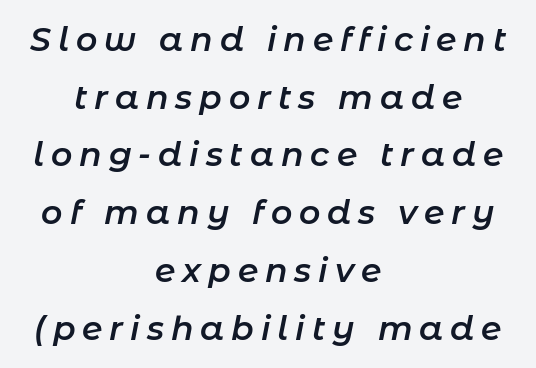
Q: Is the text bold? A: Semi-bold.
Q: Is the text italic (slanted)? A: Yes, it leans right by about 11 degrees.
Q: Is the text underlined? A: No.
Q: How is the paragraph aligned? A: Centered.
Q: Is the spacing between letters normal or unusually wide? A: Unusually wide.
Q: Width (condensed, normal, or wide)? A: Normal.
Q: Stroke contrast? A: Low.
Q: x-height? A: Medium.
Q: Monospaced? A: No.
